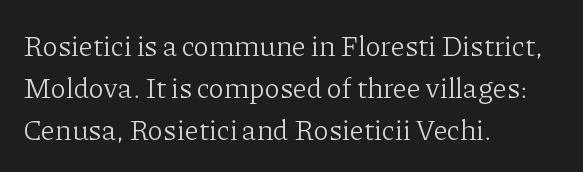
{"serif": "yes", "italic": "no", "bold": "no", "weight": "light", "width": "normal", "stroke_contrast": "low", "x_height": "medium", "monospaced": "no", "underline": "no", "align": "left", "line_spacing": "normal", "line_spacing_ratio": 1.44, "letter_spacing": "normal", "letter_spacing_em": 0.0, "glyph_px": 29}
